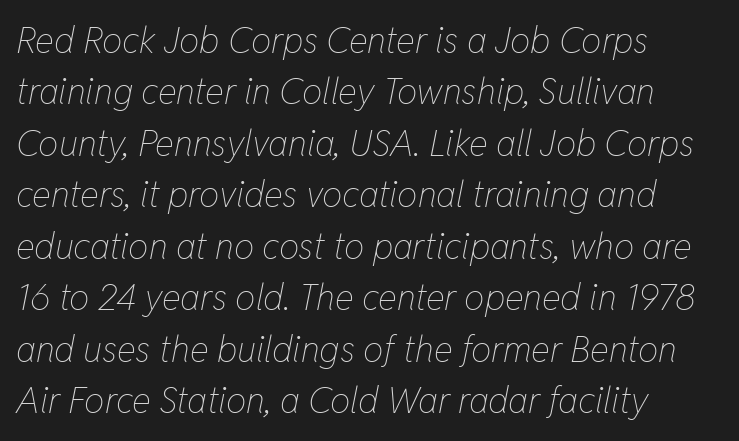
Leftover space on each line is placed entirely after the last word. Compared with typical body copy, the letter spacing here is the same. Students, observe: this is what conventionally led text looks like. Weight class: somewhere from thin through regular.
